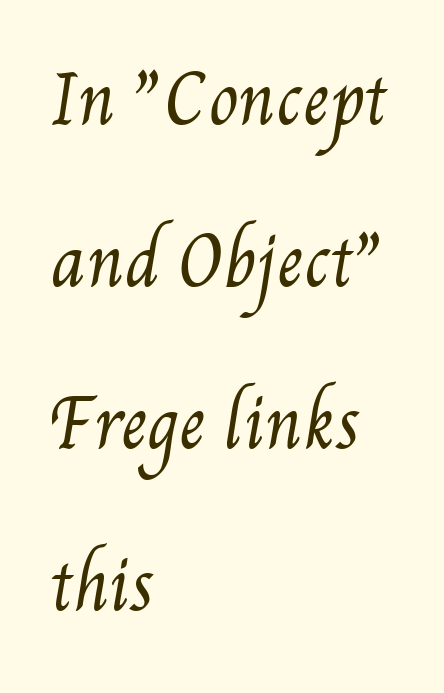
The image shows 67 px regular-weight, condensed type; set left-aligned, loose line spacing (2.42x), normal letter spacing, not underlined; medium stroke contrast and a small x-height.
